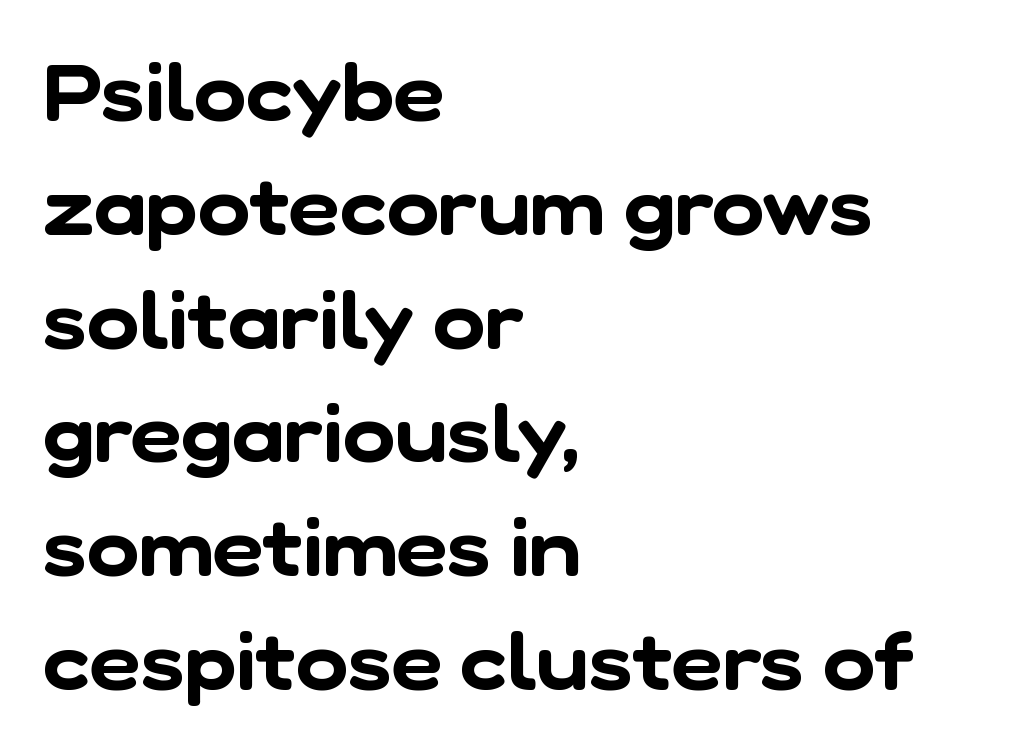
Q: Is the typeface a serif or a sans-serif typeface? A: Sans-serif.
Q: Is the text underlined? A: No.
Q: How is the paragraph aligned? A: Left-aligned.
Q: Is the spacing between letters normal or unusually wide? A: Normal.
Q: Is the spacing between lines tight, normal or loose? A: Normal.
Q: Width (condensed, normal, or wide)? A: Normal.
Q: Stroke contrast? A: Low.
Q: x-height? A: Medium.
Q: Monospaced? A: No.
